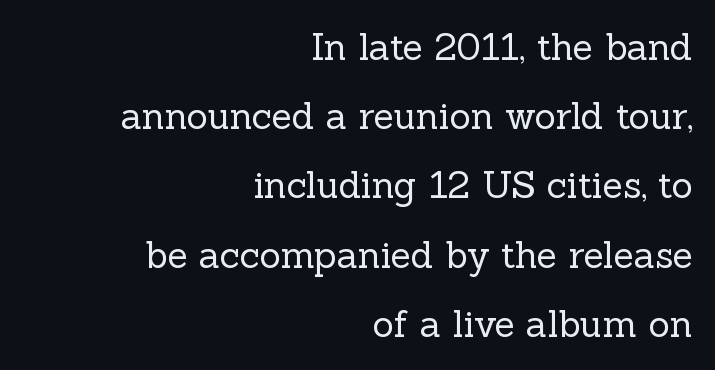
Q: Is the text bold? A: No.
Q: Is the text italic (slanted)? A: No, it is upright.
Q: Is the typeface a serif or a sans-serif typeface? A: Serif.
Q: Is the text underlined? A: No.
Q: How is the paragraph aligned? A: Right-aligned.
Q: Is the spacing between letters normal or unusually wide? A: Normal.
Q: Width (condensed, normal, or wide)? A: Normal.
Q: x-height? A: Medium.
Q: Monospaced? A: No.
